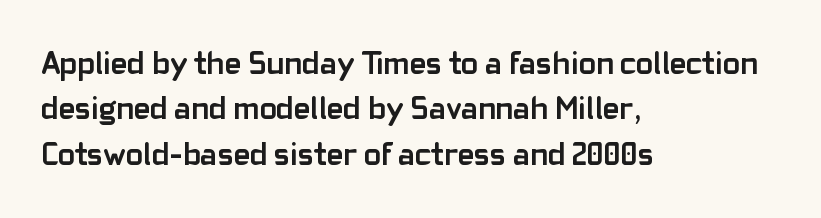
{"serif": "no", "italic": "no", "bold": "yes", "weight": "semibold", "width": "normal", "stroke_contrast": "low", "x_height": "medium", "monospaced": "no", "underline": "no", "align": "left", "line_spacing": "normal", "line_spacing_ratio": 1.42, "letter_spacing": "normal", "letter_spacing_em": 0.0, "glyph_px": 32}
